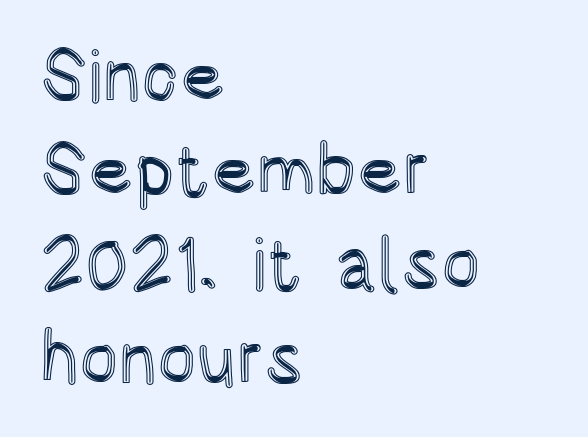
The rendering anchors every line to the left-hand side. The lettering stays uniformly vertical, giving the passage a roman look. Characters follow at the spacing the type designer built in. The face used here is proportionally spaced, like ordinary book or web type. The space beneath each line is pristine and unruled.
